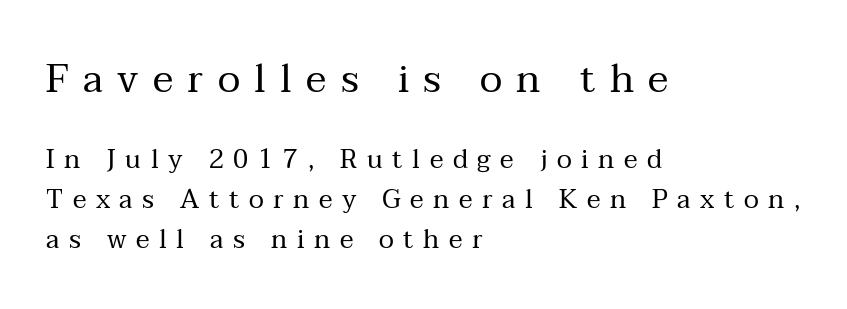
The image shows 39 px regular-weight serif type, upright; set left-aligned, normal line spacing (1.54x), unusually wide letter spacing (+0.37 em), not underlined; the first (top) block is 1.5x larger; medium stroke contrast and a medium x-height.
